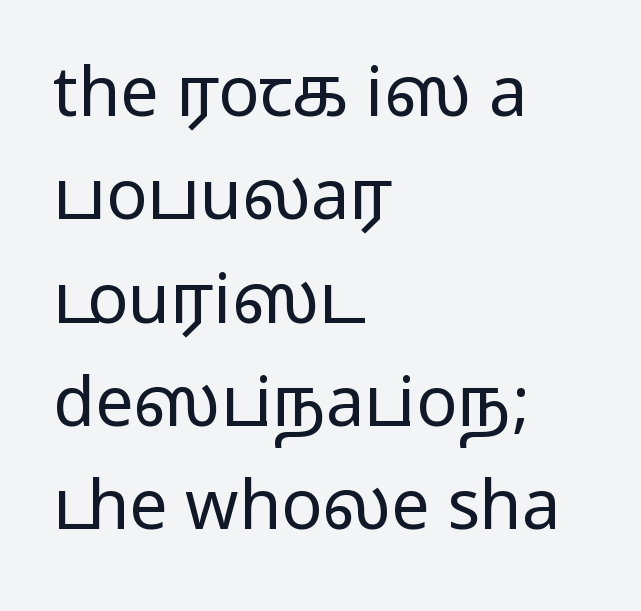
{"serif": "no", "italic": "no", "bold": "no", "weight": "regular", "width": "wide", "stroke_contrast": "low", "x_height": "medium", "monospaced": "no", "underline": "no", "align": "left", "line_spacing": "normal", "line_spacing_ratio": 1.52, "letter_spacing": "normal", "letter_spacing_em": 0.0, "glyph_px": 68}
